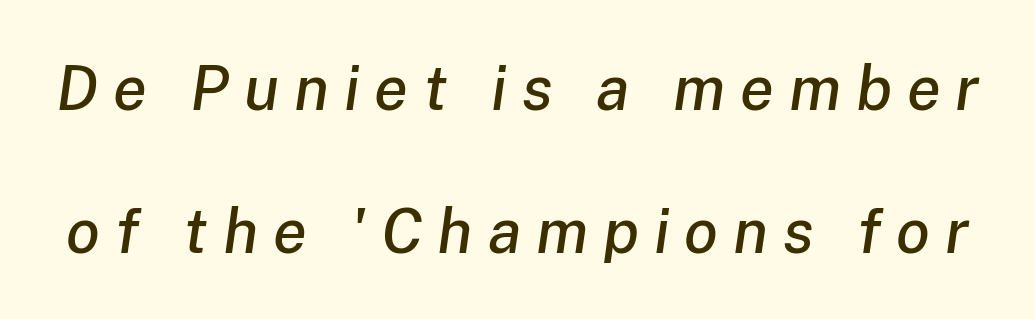
There is plenty of visible air inserted between adjacent glyphs. There's an unmistakable incline to the writing here. Whoever set this chose breathing room over compactness in the vertical rhythm. Character widths vary here, with narrow letters taking less room than wide ones. The strip under each line holds only bare page.
